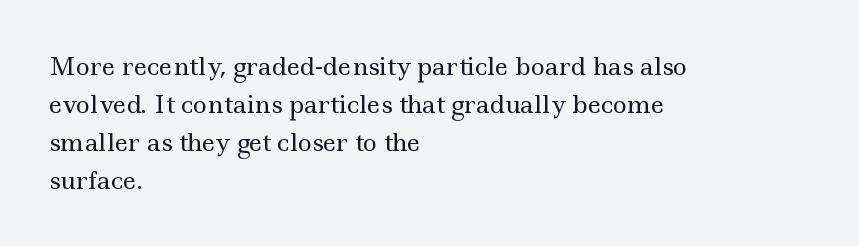
{"italic": "no", "bold": "no", "underline": "no", "align": "left", "line_spacing": "normal", "line_spacing_ratio": 1.58, "letter_spacing": "normal", "letter_spacing_em": 0.0, "glyph_px": 24}
